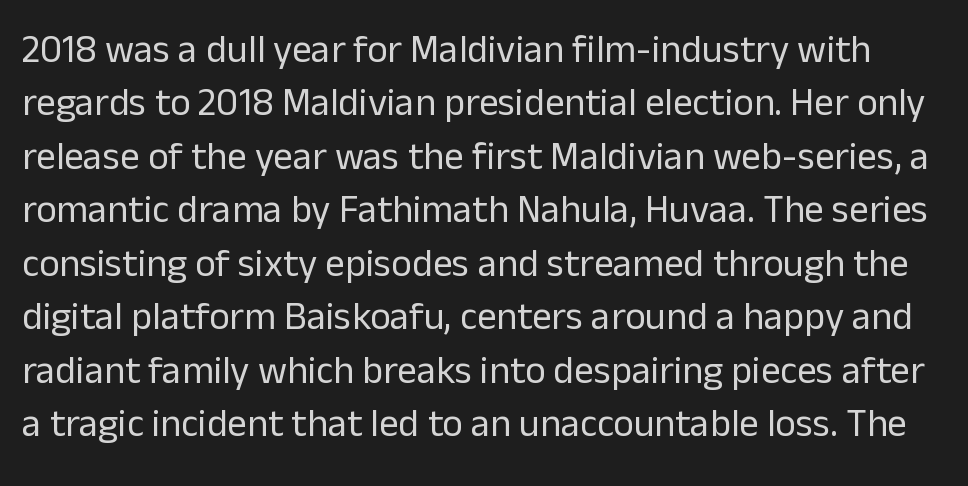
The image shows 39 px regular-weight sans-serif type, upright; set normal line spacing (1.37x), normal letter spacing, not underlined; low stroke contrast and a medium x-height.
